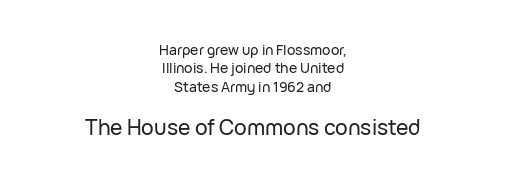
Q: Is the text italic (slanted)? A: No, it is upright.
Q: Is the text underlined? A: No.
Q: How is the paragraph aligned? A: Centered.
Q: Is the spacing between letters normal or unusually wide? A: Normal.
Q: Is the spacing between lines tight, normal or loose? A: Normal.
Q: Which block of text is set in a larger size, the first (top) or the second (bottom)? A: The second (bottom) one.
